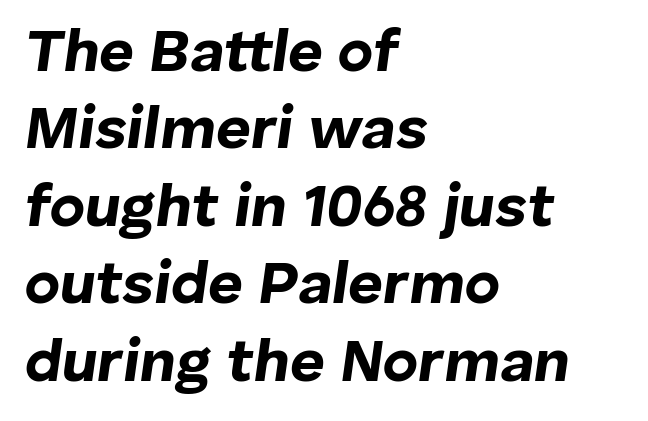
Q: Is the text bold? A: Yes.
Q: Is the text italic (slanted)? A: Yes, it leans right by about 8 degrees.
Q: Is the text underlined? A: No.
Q: How is the paragraph aligned? A: Left-aligned.
Q: Is the spacing between letters normal or unusually wide? A: Normal.
Q: Is the spacing between lines tight, normal or loose? A: Normal.
Q: Width (condensed, normal, or wide)? A: Normal.
Q: Stroke contrast? A: Low.
Q: x-height? A: Medium.
Q: Monospaced? A: No.
